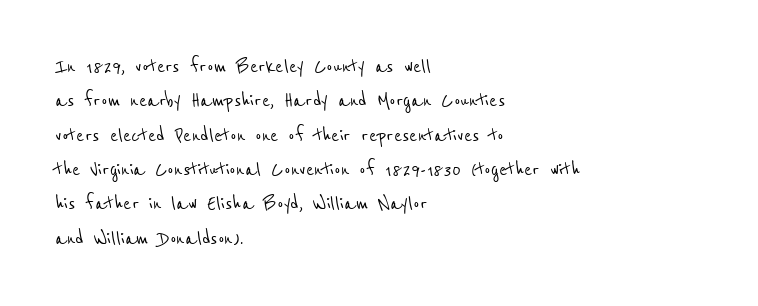
Q: Is the text underlined? A: No.
Q: How is the paragraph aligned? A: Left-aligned.
Q: Is the spacing between letters normal or unusually wide? A: Normal.
Q: Is the spacing between lines tight, normal or loose? A: Normal.
